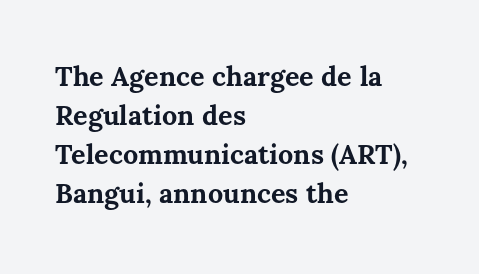
Line starts are locked; line ends wander. On the weight axis this lands at bold, roughly 700. Italic: no, the glyphs are upright roman. Glance below the letters and you will spot only blank space.
